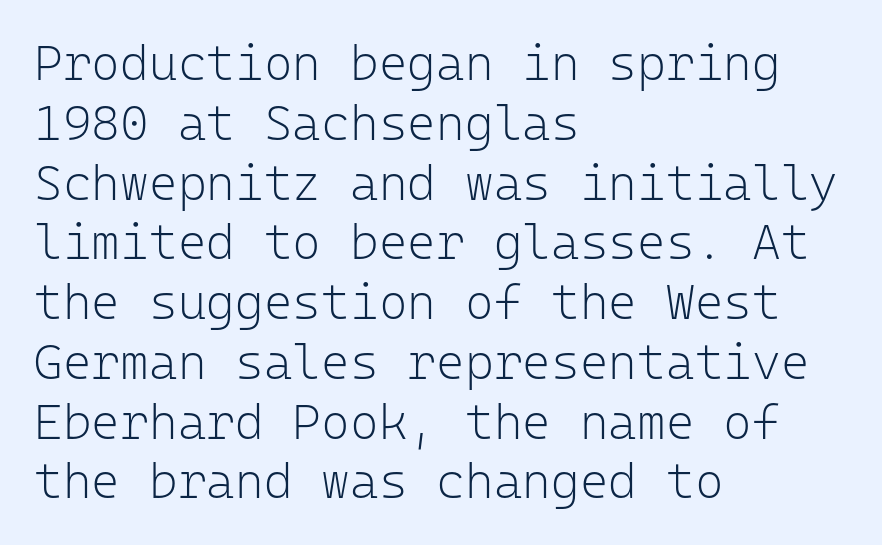
The setting favours the left margin, as ordinary paragraphs usually do. The space directly below the letters is spotless. Nope, no serifs anywhere on these letters. Weight: in the light-to-regular range. Ordinary non-slanted type is in use.
